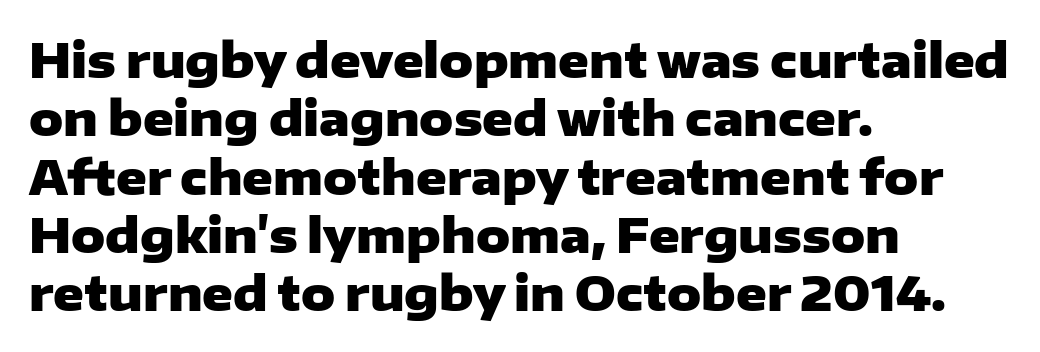
Q: Is the text bold? A: Yes.
Q: Is the text italic (slanted)? A: No, it is upright.
Q: Is the typeface a serif or a sans-serif typeface? A: Sans-serif.
Q: Is the text underlined? A: No.
Q: How is the paragraph aligned? A: Left-aligned.
Q: Is the spacing between letters normal or unusually wide? A: Normal.
Q: Width (condensed, normal, or wide)? A: Wide.
Q: Stroke contrast? A: Low.
Q: x-height? A: Medium.
Q: Monospaced? A: No.
